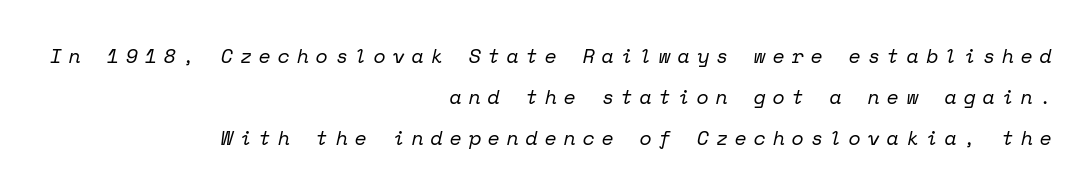
The image shows 20 px text type, italic (leaning right); set right-aligned, loose line spacing (2.06x), unusually wide letter spacing (+0.34 em), not underlined.
